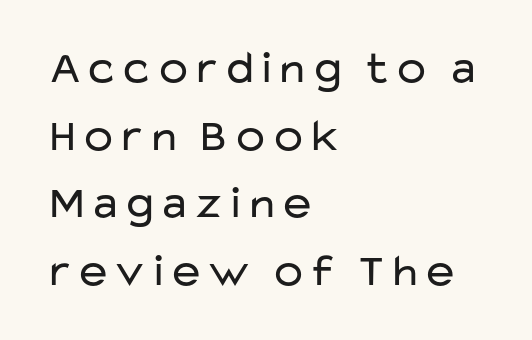
{"serif": "no", "italic": "no", "bold": "no", "weight": "regular", "width": "wide", "stroke_contrast": "low", "x_height": "medium", "monospaced": "no", "underline": "no", "align": "left", "line_spacing": "normal", "line_spacing_ratio": 1.47, "letter_spacing": "normal", "letter_spacing_em": 0.0, "glyph_px": 46}
